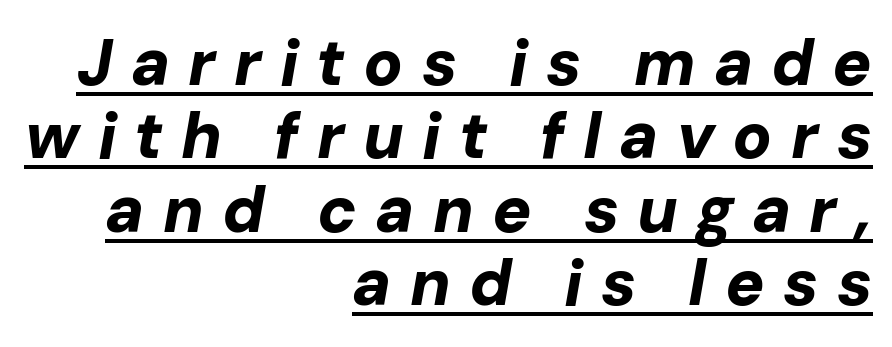
The image shows 65 px bold type, italic (leaning right); set right-aligned, tight line spacing (1.13x), unusually wide letter spacing (+0.28 em), underlined; low stroke contrast and a medium x-height.
